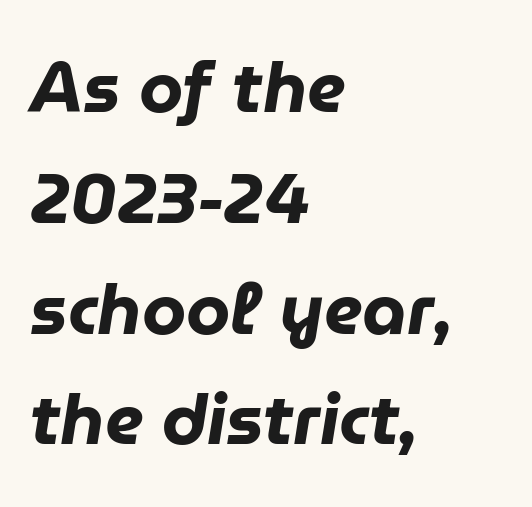
Q: Is the text bold? A: Yes.
Q: Is the text italic (slanted)? A: Yes, it leans right by about 9 degrees.
Q: Is the text underlined? A: No.
Q: How is the paragraph aligned? A: Left-aligned.
Q: Is the spacing between letters normal or unusually wide? A: Normal.
Q: Is the spacing between lines tight, normal or loose? A: Normal.
Q: Width (condensed, normal, or wide)? A: Normal.
Q: Stroke contrast? A: Low.
Q: x-height? A: Medium.
Q: Monospaced? A: No.
